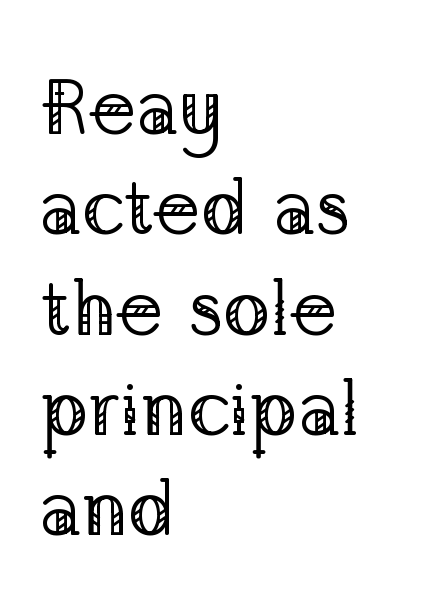
The image shows 79 px regular-weight serif type, upright; set left-aligned, normal line spacing (1.27x), normal letter spacing, not underlined; low stroke contrast and a medium x-height.
